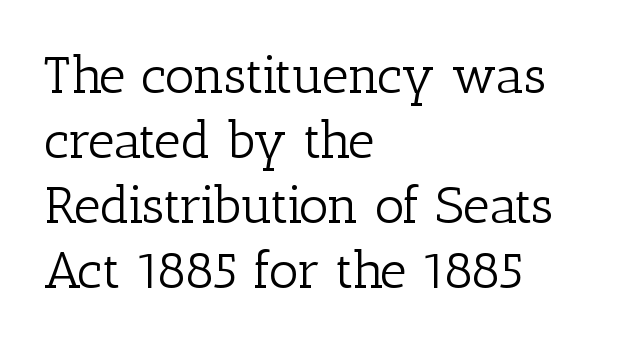
The image shows 52 px light serif type, upright; set left-aligned, normal line spacing (1.25x), normal letter spacing, not underlined; low stroke contrast and a medium x-height.
